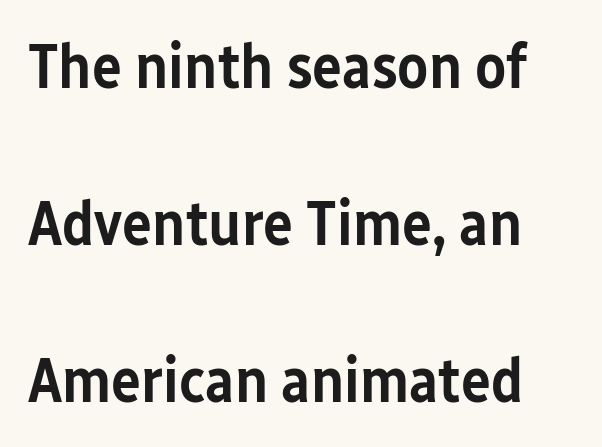
{"serif": "no", "italic": "no", "bold": "semi", "weight": "semibold", "width": "condensed", "stroke_contrast": "low", "x_height": "medium", "monospaced": "no", "underline": "no", "line_spacing": "loose", "line_spacing_ratio": 2.49, "letter_spacing": "normal", "letter_spacing_em": 0.0, "glyph_px": 63}
